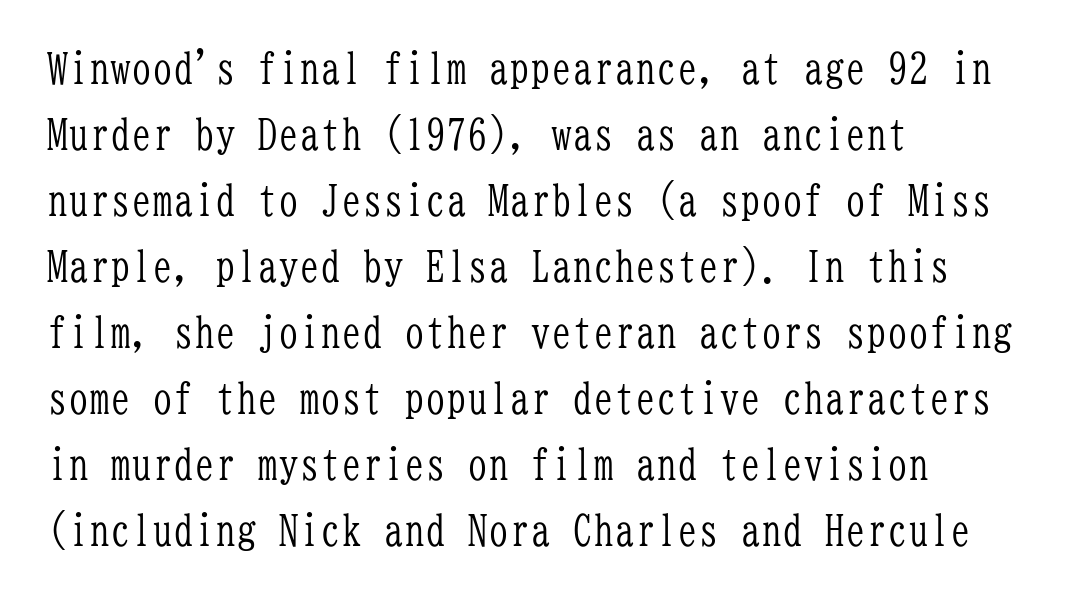
Quick note: underline off. Does the leading feel generous? No, just average. The strokes are not fattened; the text isn't bold. Is the letter spacing exaggerated? No — it looks like the ordinary default. Letterform terminals end in serifs throughout the passage.
